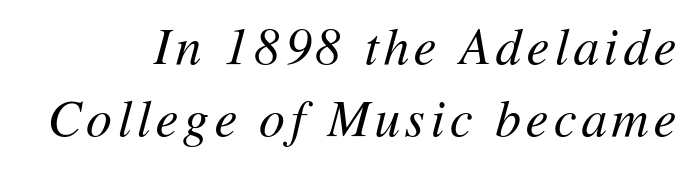
Q: Is the text bold? A: No.
Q: Is the text italic (slanted)? A: Yes, it leans right by about 11 degrees.
Q: Is the text underlined? A: No.
Q: How is the paragraph aligned? A: Right-aligned.
Q: Is the spacing between lines tight, normal or loose? A: Normal.
Q: Width (condensed, normal, or wide)? A: Normal.
Q: Stroke contrast? A: Medium.
Q: x-height? A: Medium.
Q: Monospaced? A: No.
